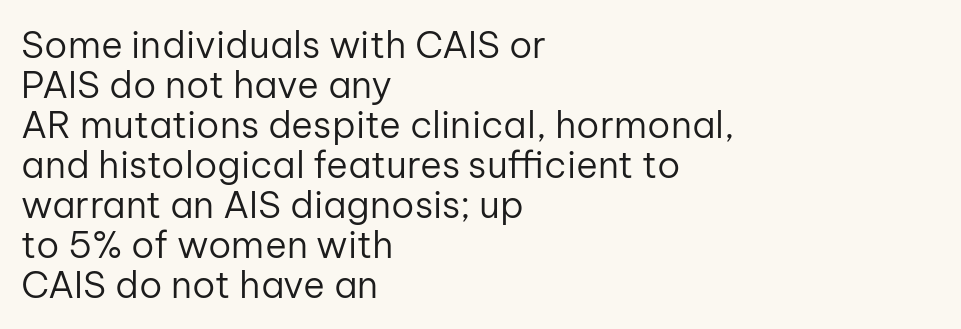
{"serif": "no", "italic": "no", "bold": "no", "weight": "regular", "width": "normal", "stroke_contrast": "low", "x_height": "medium", "monospaced": "no", "underline": "no", "align": "left", "line_spacing": "tight", "line_spacing_ratio": 1.08, "letter_spacing": "normal", "letter_spacing_em": 0.0, "glyph_px": 37}
